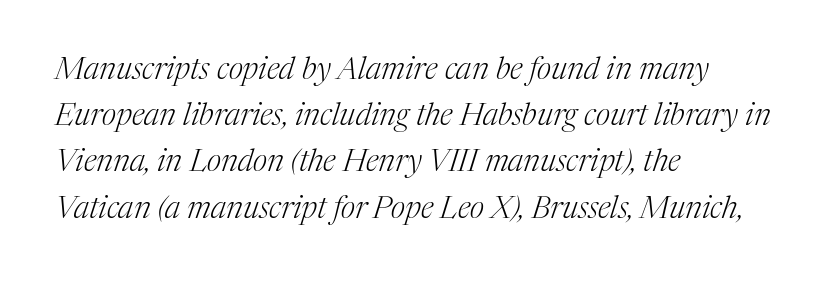
The image shows 31 px light serif type, italic (leaning right); set left-aligned, normal line spacing (1.49x), normal letter spacing, not underlined; medium stroke contrast and a medium x-height.
